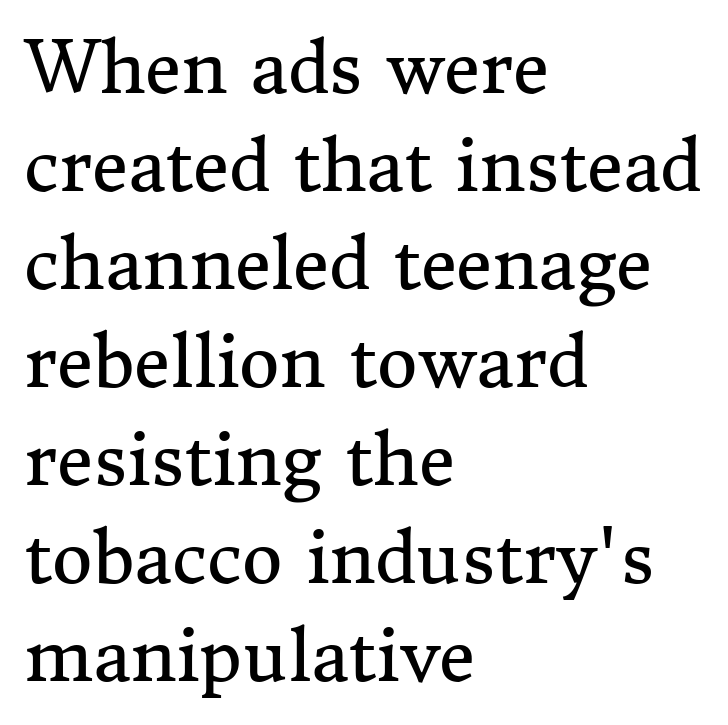
{"serif": "yes", "italic": "no", "bold": "no", "weight": "regular", "width": "normal", "stroke_contrast": "medium", "x_height": "medium", "monospaced": "no", "underline": "no", "align": "left", "line_spacing": "normal", "line_spacing_ratio": 1.4, "letter_spacing": "normal", "letter_spacing_em": 0.0, "glyph_px": 70}
